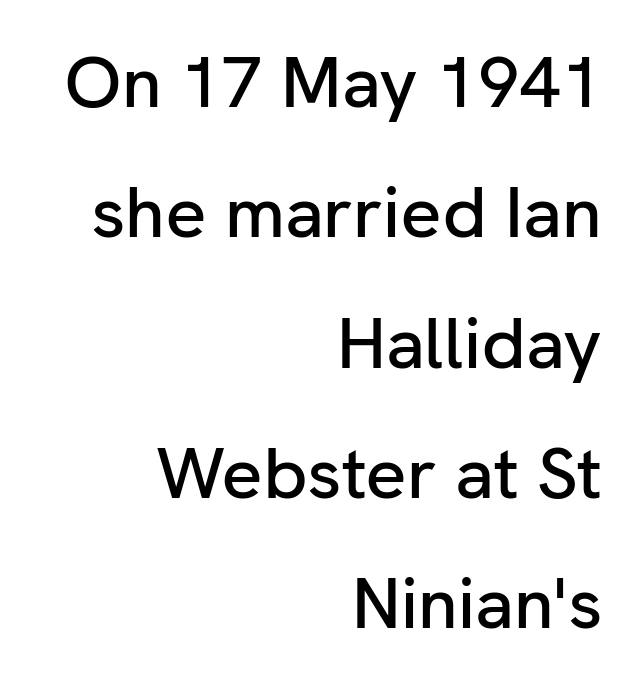
The typeface chosen for these lines omits serifs. Every stem runs plumb, perpendicular to the baseline. Descender tails drop into unmarked territory. The paragraph shown leans on its right margin.
